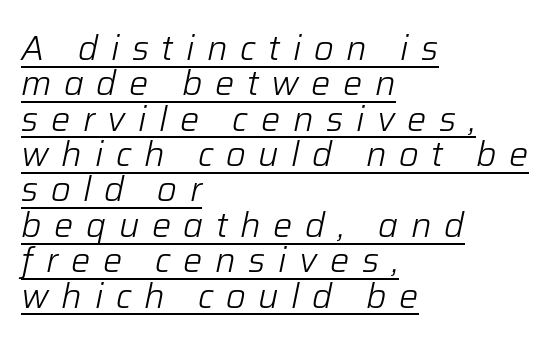
The image shows 34 px light type, italic (leaning right); set left-aligned, tight line spacing (1.04x), unusually wide letter spacing (+0.37 em), underlined; low stroke contrast and a medium x-height.
